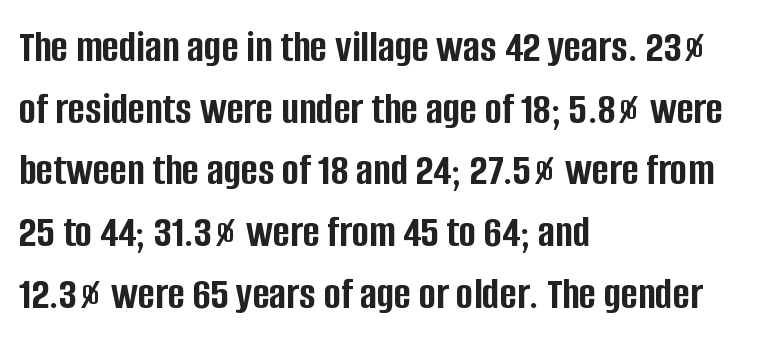
This sample uses plain, unmodified letter spacing. The lines in this sample share a left origin and differ only in where they stop. You could not count columns in this text — the font is proportionally spaced. Set as a true bold cut, around the 700 mark. Underline: absent. The type sits square on the baseline with zero lean.
